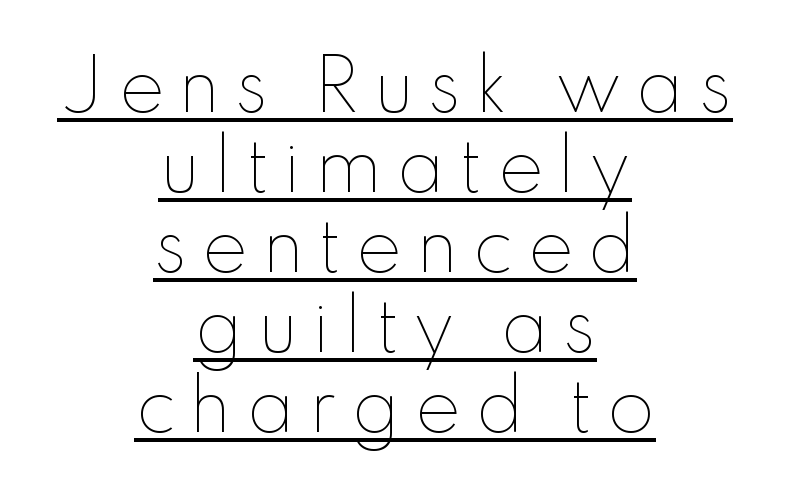
Q: Is the text bold? A: No.
Q: Is the text italic (slanted)? A: No, it is upright.
Q: Is the text underlined? A: Yes.
Q: How is the paragraph aligned? A: Centered.
Q: Is the spacing between letters normal or unusually wide? A: Unusually wide.
Q: Width (condensed, normal, or wide)? A: Normal.
Q: Stroke contrast? A: Low.
Q: x-height? A: Small.
Q: Monospaced? A: No.
